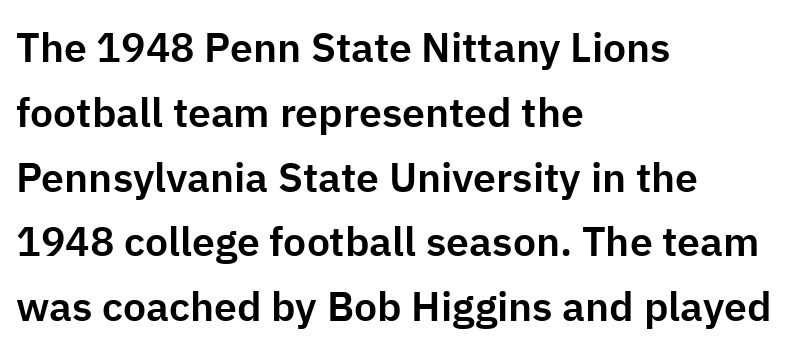
The image shows 41 px sans-serif type, upright; set left-aligned, normal line spacing (1.58x), normal letter spacing, not underlined; low stroke contrast and a medium x-height.
